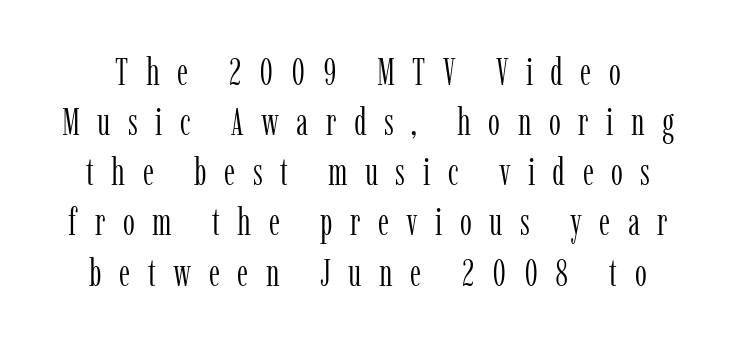
The typography opts for an upright posture over an oblique one. The specimen omits any rule beneath the text block's lines. Interline gaps are of average width in this sample. The rendering inserts visible extra space after every character. I'd call this a serif setting — the letters wear small feet. Unbolded letterforms with no extra heft.
